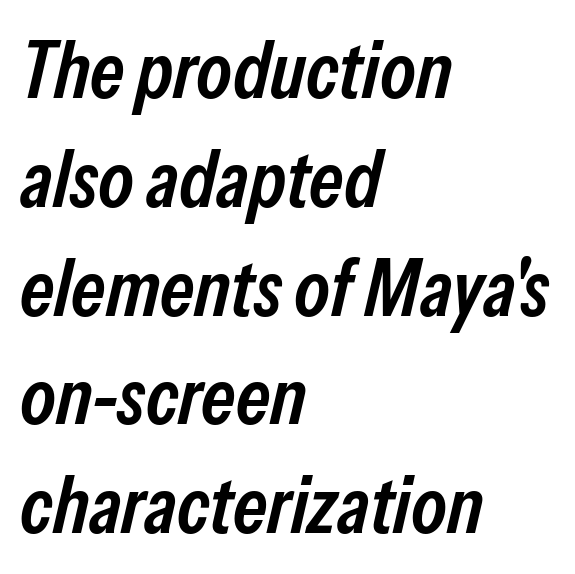
The words here are not underlined. In terms of leading, this rendering sits right in the middle. Is the type slanted? Yes — the strokes lean at a clear angle. You could not count columns in this text — the font is proportionally spaced. Students, this is semibold: more ink than regular, less than bold. The text block is weighted toward the left margin, trailing off unevenly rightward.
